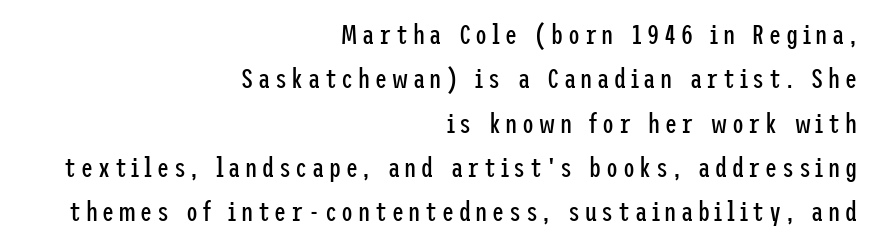
{"italic": "no", "bold": "no", "underline": "no", "align": "right", "line_spacing": "normal", "line_spacing_ratio": 1.64, "glyph_px": 27}
